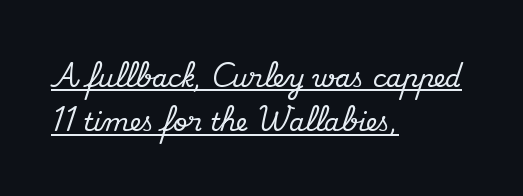
{"underline": "yes", "align": "left", "line_spacing_ratio": 1.77, "letter_spacing": "normal", "letter_spacing_em": 0.0, "glyph_px": 25}
